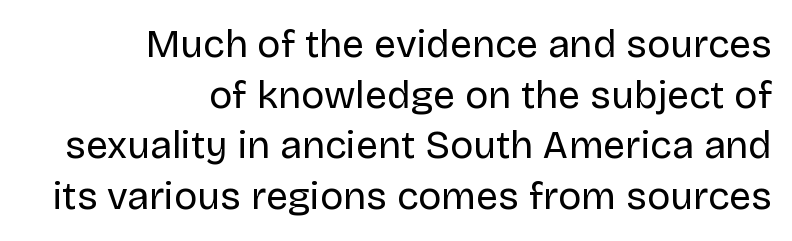
The rendering keeps characters at their native spacing. The string is rendered with underlining switched off. The lettering holds an erect, upright posture throughout. Counters stay open thanks to moderate or lighter strokes. Does the copy run flush right? Yes — the right margin is perfectly even. A typesetter would call this proportional, since set widths differ per character.
